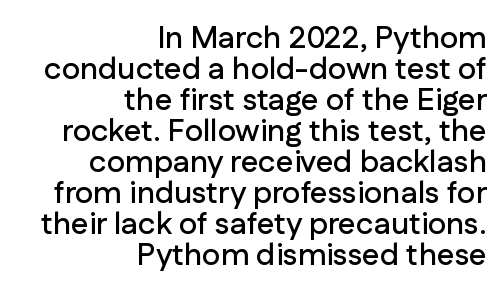
Q: Is the text italic (slanted)? A: No, it is upright.
Q: Is the typeface a serif or a sans-serif typeface? A: Sans-serif.
Q: Is the text underlined? A: No.
Q: How is the paragraph aligned? A: Right-aligned.
Q: Is the spacing between letters normal or unusually wide? A: Normal.
Q: Is the spacing between lines tight, normal or loose? A: Tight.
Q: Width (condensed, normal, or wide)? A: Normal.
Q: Stroke contrast? A: Low.
Q: x-height? A: Medium.
Q: Monospaced? A: No.
